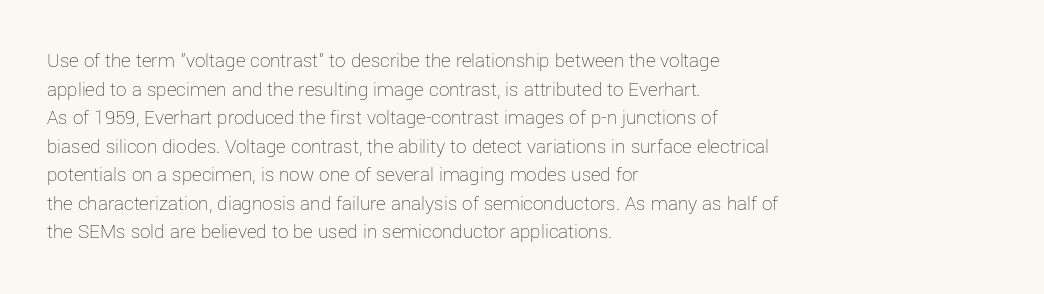
The image shows 21 px text type, upright; set left-aligned, normal line spacing (1.36x), normal letter spacing, not underlined.
